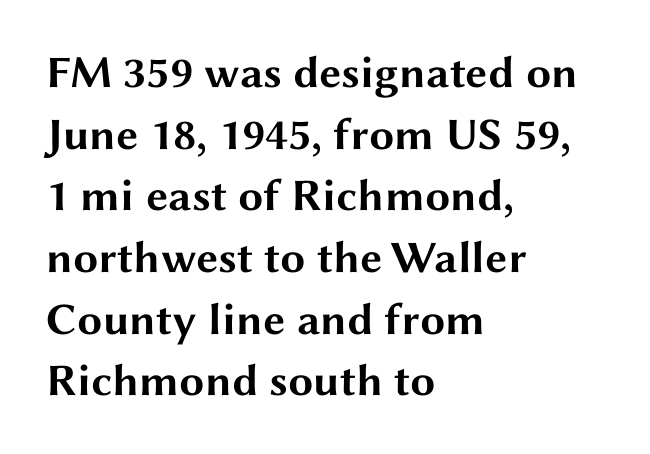
{"serif": "no", "italic": "no", "bold": "yes", "weight": "bold", "width": "wide", "stroke_contrast": "medium", "x_height": "medium", "monospaced": "no", "underline": "no", "align": "left", "line_spacing": "normal", "line_spacing_ratio": 1.37, "letter_spacing": "normal", "letter_spacing_em": 0.0, "glyph_px": 45}
